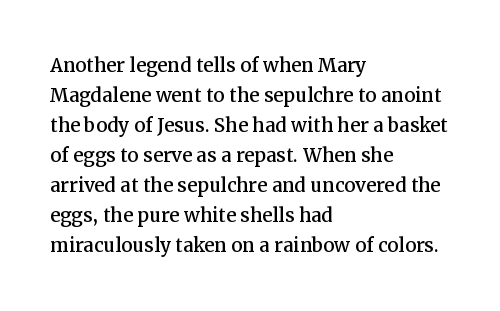
The image shows 25 px text type, upright; set left-aligned, line spacing 1.2x, normal letter spacing, not underlined.
